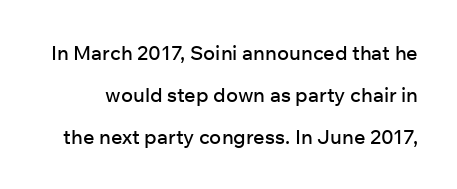
Q: Is the text italic (slanted)? A: No, it is upright.
Q: Is the text underlined? A: No.
Q: Is the spacing between letters normal or unusually wide? A: Normal.
Q: Is the spacing between lines tight, normal or loose? A: Loose.
